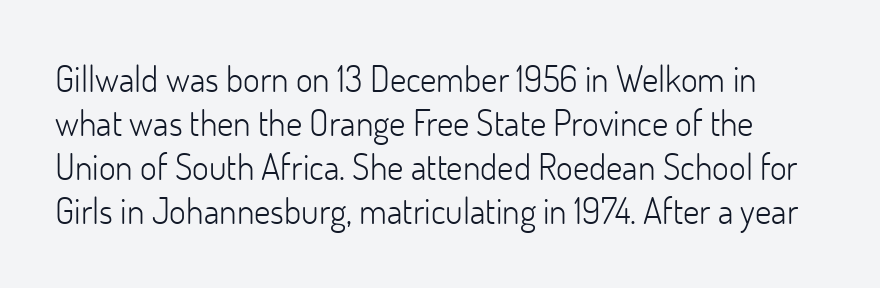
Observe the ordinary spacing: letters are neighbours, not strangers. The specimen omits any rule beneath the text block's lines. Posture: straight, roman, zero tilt. Varying glyph widths throughout — classic text-font behaviour. In terms of letterform style, serifs are entirely absent.
